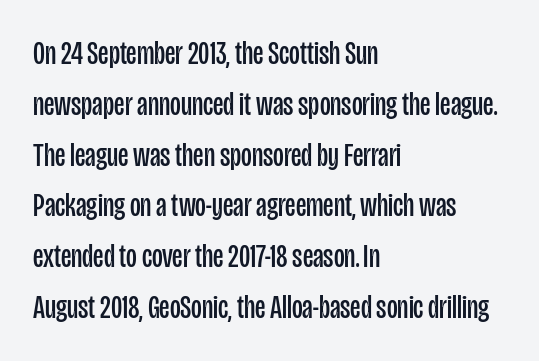
{"serif": "no", "italic": "no", "bold": "no", "weight": "regular", "width": "condensed", "stroke_contrast": "low", "x_height": "large", "monospaced": "no", "underline": "no", "align": "left", "line_spacing": "normal", "line_spacing_ratio": 1.54, "letter_spacing": "normal", "letter_spacing_em": 0.0, "glyph_px": 33}
